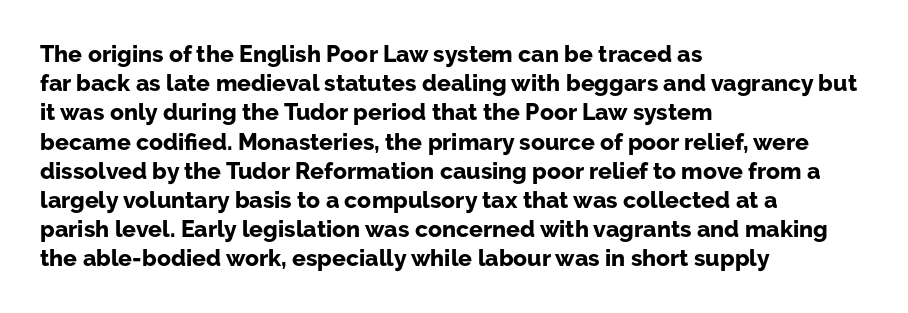
{"italic": "no", "bold": "yes", "underline": "no", "align": "left", "line_spacing": "normal", "line_spacing_ratio": 1.27, "letter_spacing": "normal", "letter_spacing_em": 0.0, "glyph_px": 23}
